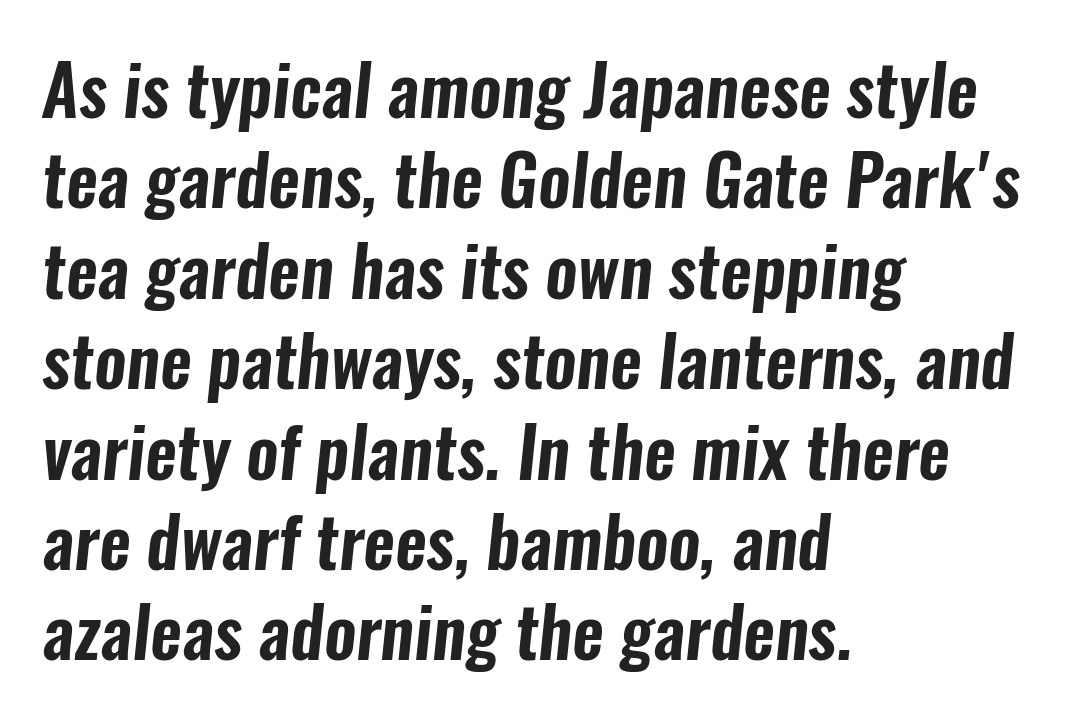
You could call the tracking neutral — neither tight nor loose. Note: no serifs on the glyphs. Letters rest on an invisible, unmarked baseline. The compositor pushed each line to the left boundary. Note the varied advance widths — an 'i' is clearly narrower than an 'm'.
